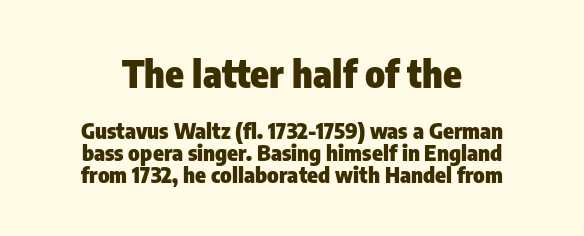
The image shows 38 px heavy, condensed sans-serif type, upright; set tight line spacing (0.99x), normal letter spacing, not underlined; the first (top) block is 1.73x larger; low stroke contrast and a medium x-height.
